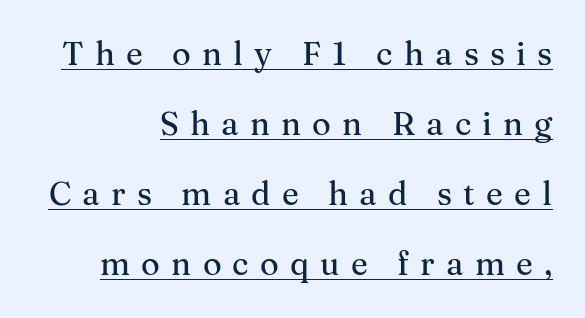
Q: Is the text italic (slanted)? A: No, it is upright.
Q: Is the typeface a serif or a sans-serif typeface? A: Serif.
Q: Is the text underlined? A: Yes.
Q: How is the paragraph aligned? A: Right-aligned.
Q: Is the spacing between letters normal or unusually wide? A: Unusually wide.
Q: Is the spacing between lines tight, normal or loose? A: Loose.
Q: Width (condensed, normal, or wide)? A: Normal.
Q: Stroke contrast? A: Medium.
Q: x-height? A: Medium.
Q: Monospaced? A: No.
